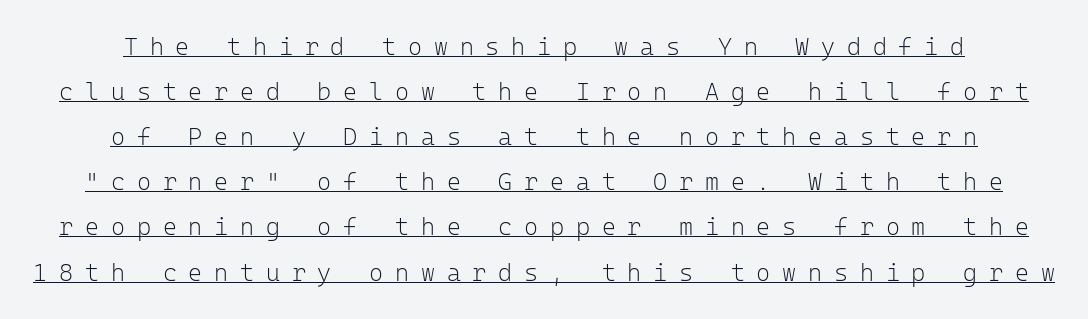
The image shows 24 px text type, upright; set centered, line spacing 1.88x, unusually wide letter spacing (+0.49 em), underlined.
